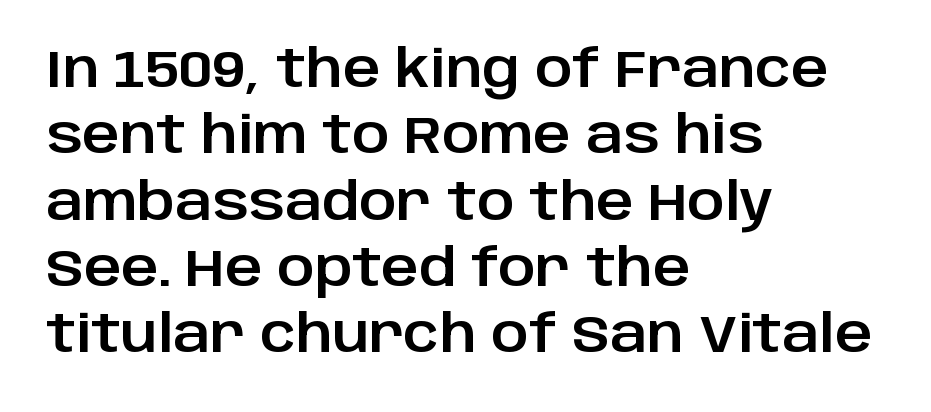
The image shows 51 px sans-serif type, upright; set left-aligned, normal line spacing (1.3x), normal letter spacing, not underlined; low stroke contrast and a large x-height.
